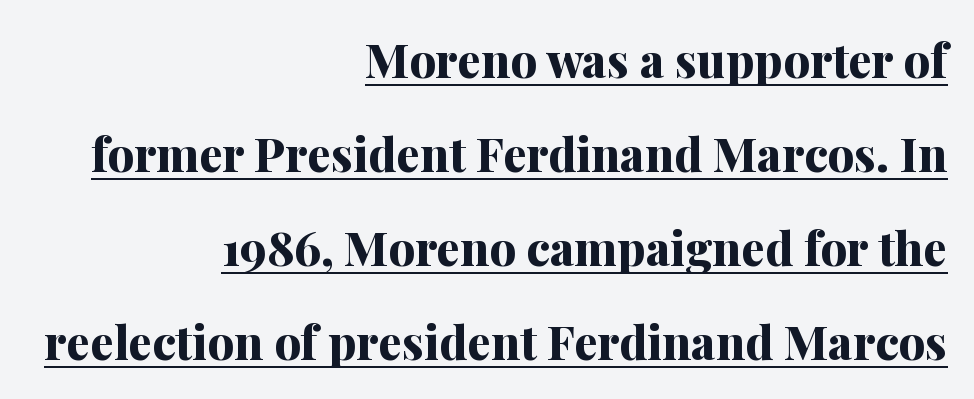
Q: Is the text bold? A: Yes.
Q: Is the text italic (slanted)? A: No, it is upright.
Q: Is the typeface a serif or a sans-serif typeface? A: Serif.
Q: Is the text underlined? A: Yes.
Q: How is the paragraph aligned? A: Right-aligned.
Q: Is the spacing between letters normal or unusually wide? A: Normal.
Q: Is the spacing between lines tight, normal or loose? A: Loose.
Q: Width (condensed, normal, or wide)? A: Normal.
Q: Stroke contrast? A: Medium.
Q: x-height? A: Medium.
Q: Monospaced? A: No.
